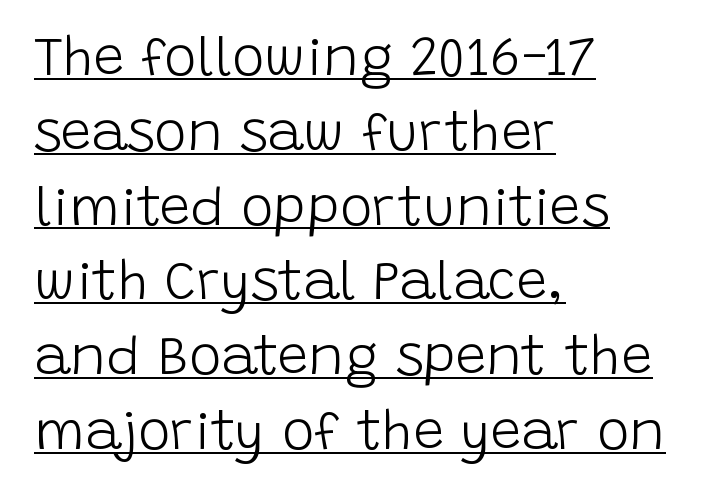
The rag falls on the right side of this text block. A typesetter would call this proportional, since set widths differ per character. Compared with typical paragraphs, the rows here are spaced about the same. Underlined type.
